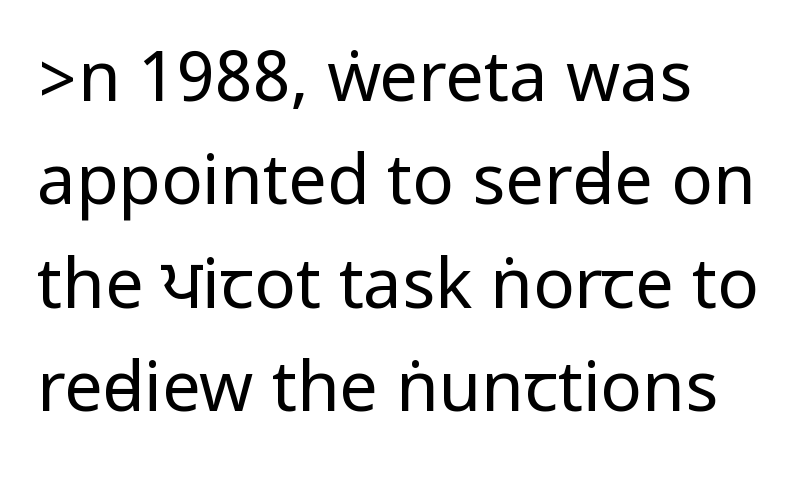
{"serif": "no", "italic": "no", "bold": "no", "weight": "regular", "width": "condensed", "stroke_contrast": "low", "underline": "no", "line_spacing": "normal", "line_spacing_ratio": 1.5, "letter_spacing": "normal", "letter_spacing_em": 0.0, "glyph_px": 69}
